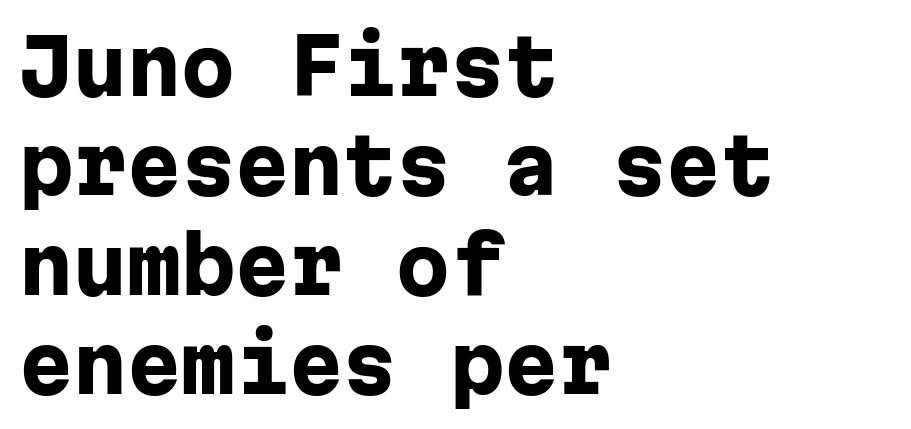
Short and long lines alike share a common starting point at left. Rendered with straight, roman letterforms. Monospaced: the letters line up in strict vertical columns. As a designer I'd log this as weight 700, bold. Compared with typical paragraphs, the rows here are spaced about the same.
